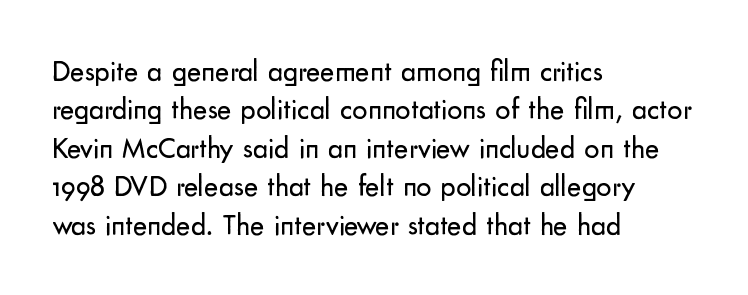
The image shows 30 px regular-weight sans-serif type, upright; set left-aligned, normal line spacing (1.28x), normal letter spacing, not underlined; low stroke contrast and a small x-height.
